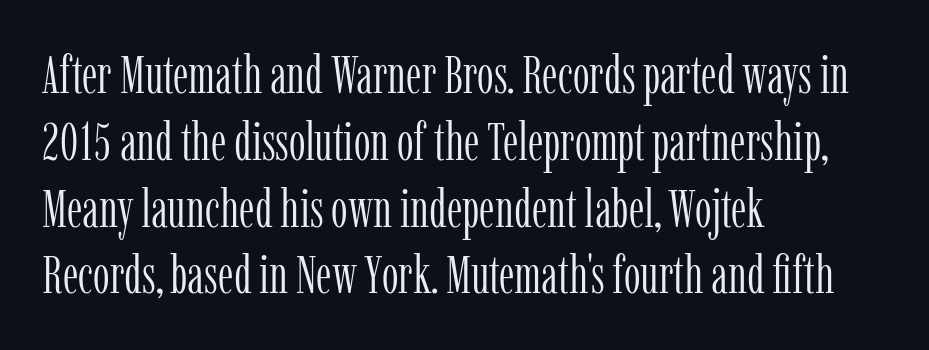
Q: Is the text bold? A: No.
Q: Is the text italic (slanted)? A: No, it is upright.
Q: Is the typeface a serif or a sans-serif typeface? A: Serif.
Q: Is the text underlined? A: No.
Q: How is the paragraph aligned? A: Left-aligned.
Q: Is the spacing between letters normal or unusually wide? A: Normal.
Q: Is the spacing between lines tight, normal or loose? A: Normal.
Q: Width (condensed, normal, or wide)? A: Condensed.
Q: Stroke contrast? A: Low.
Q: x-height? A: Medium.
Q: Monospaced? A: No.
